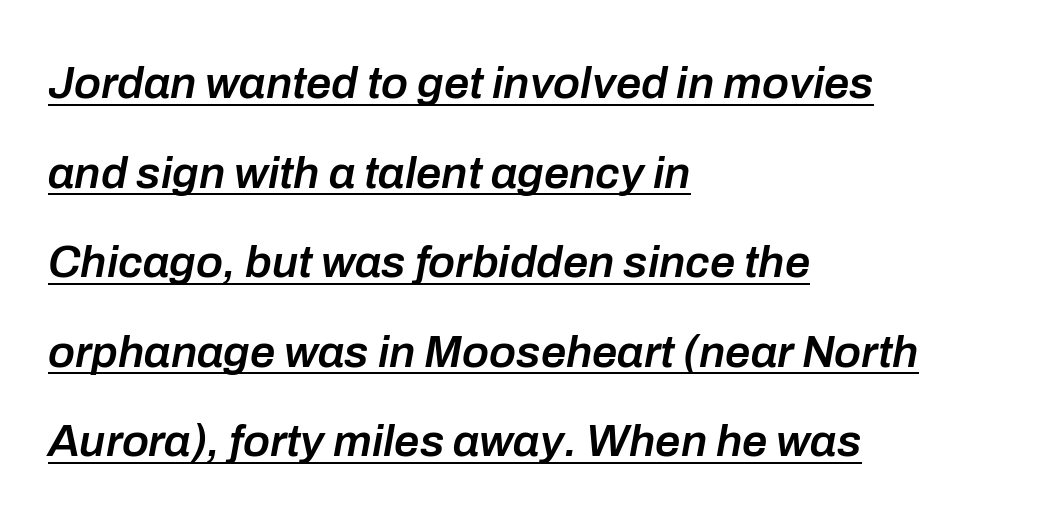
{"italic": "yes", "lean": "right", "slant_degrees": 10, "bold": "semi", "weight": "semibold", "width": "normal", "stroke_contrast": "low", "x_height": "medium", "monospaced": "no", "underline": "yes", "align": "left", "line_spacing": "loose", "line_spacing_ratio": 1.99, "letter_spacing": "normal", "letter_spacing_em": 0.0, "glyph_px": 45}
